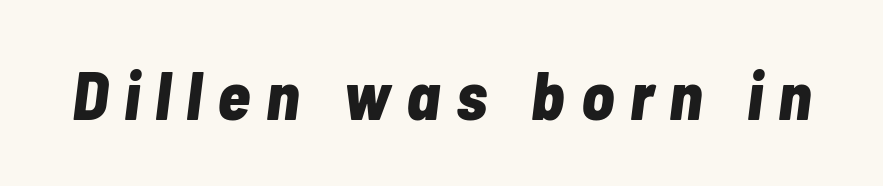
{"italic": "yes", "lean": "right", "slant_degrees": 7, "bold": "yes", "weight": "bold", "width": "condensed", "stroke_contrast": "low", "x_height": "medium", "monospaced": "no", "underline": "no", "letter_spacing": "wide", "letter_spacing_em": 0.23, "glyph_px": 68}
